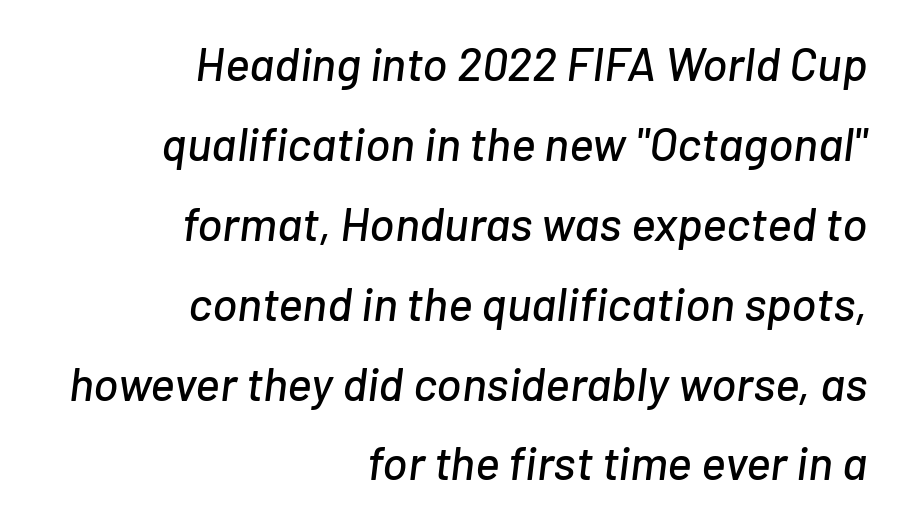
A typesetter would call this proportional, since set widths differ per character. Summary of vertical rhythm: regular, with standard interline spacing. Words appear dense and cohesive because spacing is normal. Words float on clear page, feet unadorned. Would a proofreader flag this as italicized? Yes.
